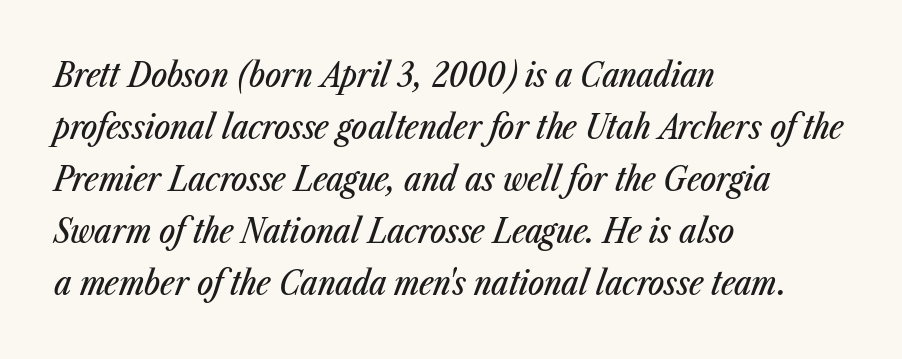
{"italic": "yes", "lean": "right", "slant_degrees": 23, "width": "condensed", "stroke_contrast": "low", "x_height": "medium", "monospaced": "no", "underline": "no", "align": "left", "line_spacing": "normal", "line_spacing_ratio": 1.53, "letter_spacing": "normal", "letter_spacing_em": 0.0, "glyph_px": 34}
